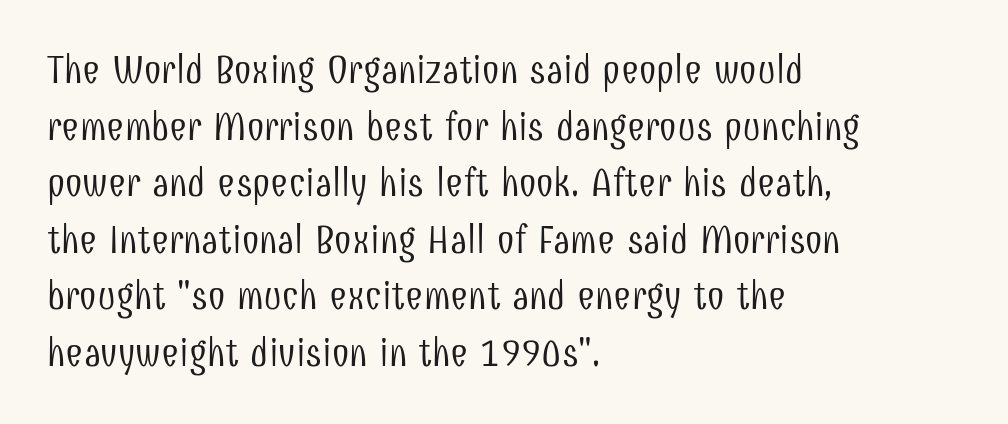
The image shows 39 px light, condensed sans-serif type, upright; set left-aligned, normal line spacing (1.45x), normal letter spacing, not underlined; low stroke contrast and a medium x-height.
